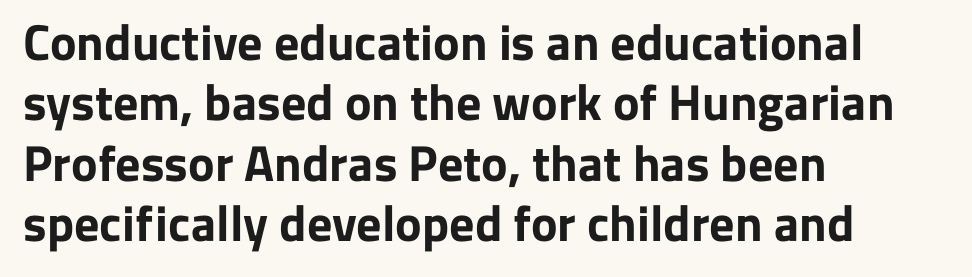
Italic: no, the glyphs are upright roman. The gap between lines stays unmarked. Nope, no serifs anywhere on these letters. In terms of letterspacing, this is plain default setting. Note the varied advance widths — an 'i' is clearly narrower than an 'm'. Left-aligned paragraph, ragged on the right.
